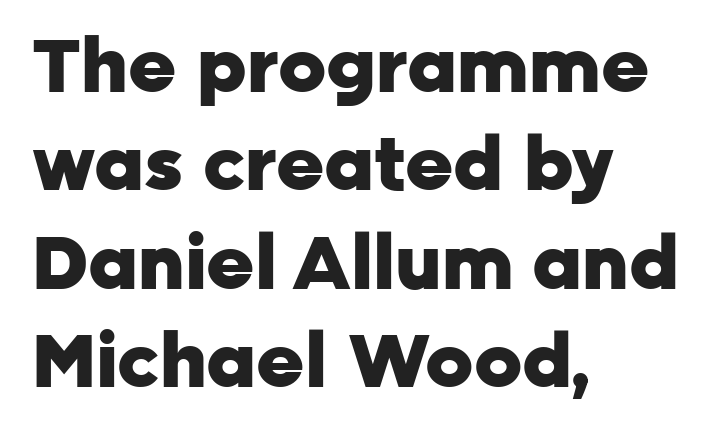
{"serif": "no", "italic": "no", "bold": "yes", "weight": "heavy", "width": "normal", "stroke_contrast": "low", "x_height": "medium", "monospaced": "no", "underline": "no", "align": "left", "line_spacing": "normal", "line_spacing_ratio": 1.33, "letter_spacing": "normal", "letter_spacing_em": 0.0, "glyph_px": 74}
